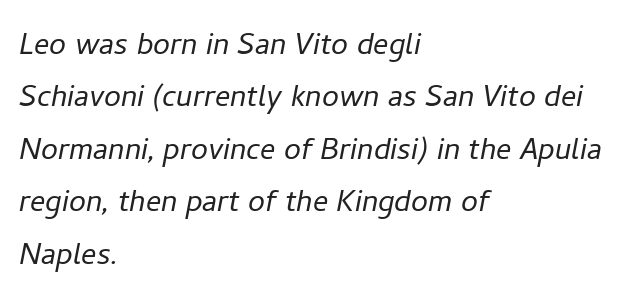
This block has exactly the height ordinary leading produces. Do the characters align in a grid? No, the font is proportional. The foot of each line stays bare and open. Here the glyphs are tracked normally, forming tight word shapes. The letters are slanted; this is an italic face.
